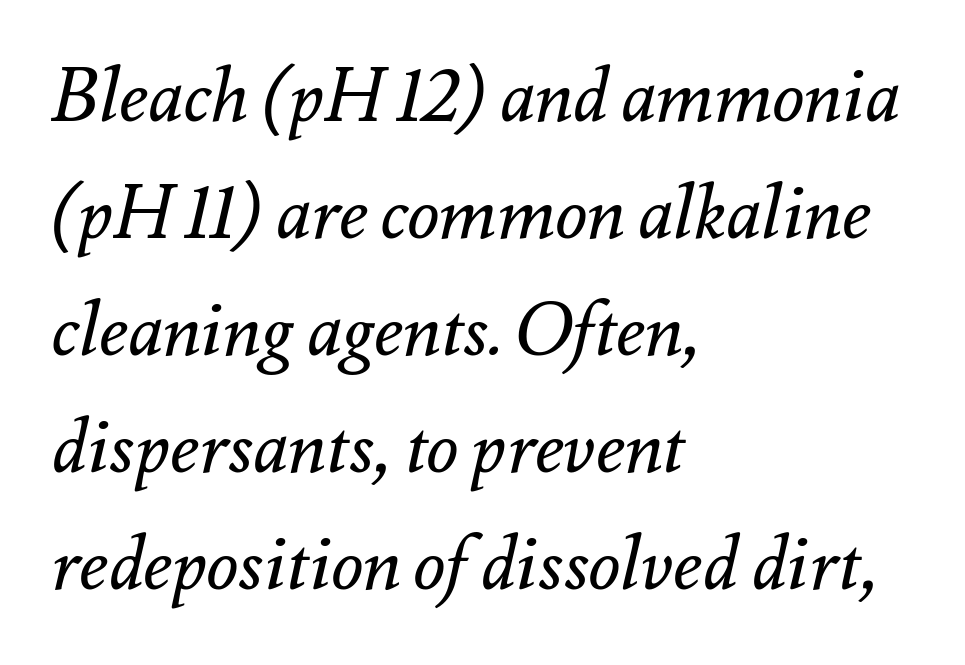
{"italic": "yes", "lean": "right", "slant_degrees": 12, "bold": "no", "weight": "regular", "width": "normal", "stroke_contrast": "medium", "x_height": "small", "monospaced": "no", "underline": "no", "align": "left", "line_spacing": "normal", "line_spacing_ratio": 1.58, "letter_spacing": "normal", "letter_spacing_em": 0.0, "glyph_px": 74}
